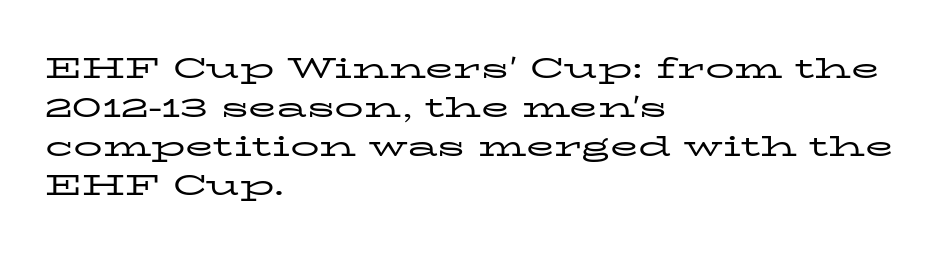
Q: Is the text bold? A: No.
Q: Is the text italic (slanted)? A: No, it is upright.
Q: Is the typeface a serif or a sans-serif typeface? A: Serif.
Q: Is the text underlined? A: No.
Q: How is the paragraph aligned? A: Left-aligned.
Q: Is the spacing between letters normal or unusually wide? A: Normal.
Q: Is the spacing between lines tight, normal or loose? A: Normal.
Q: Width (condensed, normal, or wide)? A: Wide.
Q: Stroke contrast? A: Low.
Q: x-height? A: Medium.
Q: Monospaced? A: No.
